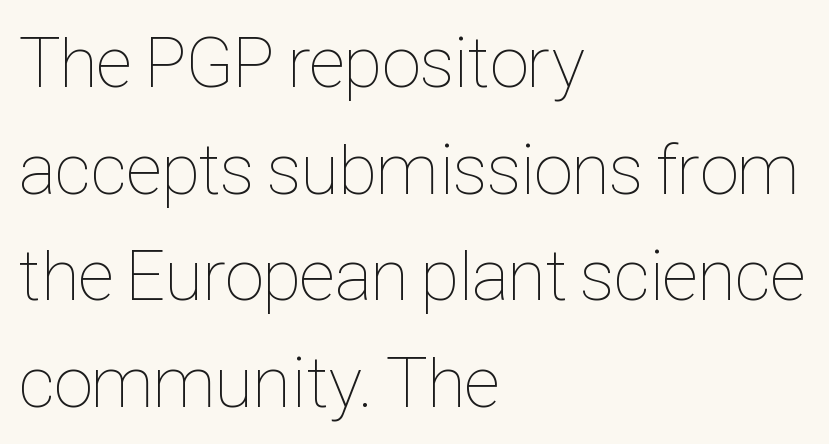
Descender tails drop into unmarked territory. The tracking reads as untouched default to a designer's eye. The strokes are not fattened; the text isn't bold. The passage shown stacks its lines at a standard gap. A typesetter would call this proportional, since set widths differ per character.
